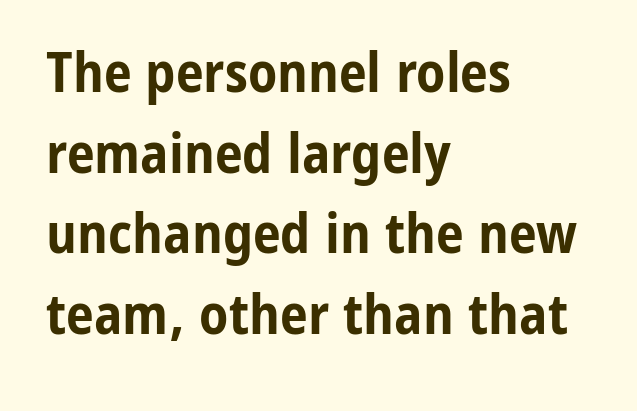
{"serif": "no", "italic": "no", "bold": "yes", "weight": "bold", "width": "condensed", "stroke_contrast": "low", "x_height": "medium", "monospaced": "no", "underline": "no", "align": "left", "line_spacing": "normal", "line_spacing_ratio": 1.44, "letter_spacing": "normal", "letter_spacing_em": 0.0, "glyph_px": 56}
